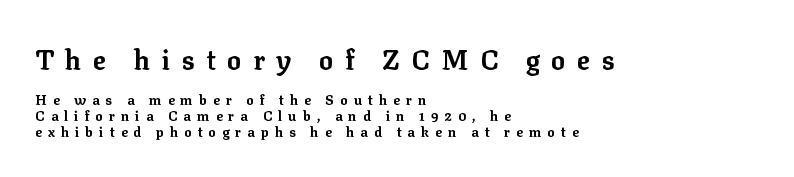
Q: Is the text bold? A: Yes.
Q: Is the text italic (slanted)? A: No, it is upright.
Q: Is the text underlined? A: No.
Q: How is the paragraph aligned? A: Left-aligned.
Q: Is the spacing between letters normal or unusually wide? A: Unusually wide.
Q: Is the spacing between lines tight, normal or loose? A: Tight.
Q: Which block of text is set in a larger size, the first (top) or the second (bottom)? A: The first (top) one.
